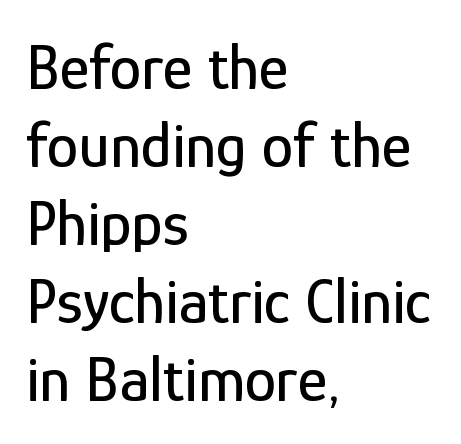
The image shows 64 px condensed sans-serif type, upright; set left-aligned, line spacing 1.22x, normal letter spacing, not underlined; low stroke contrast and a medium x-height.
